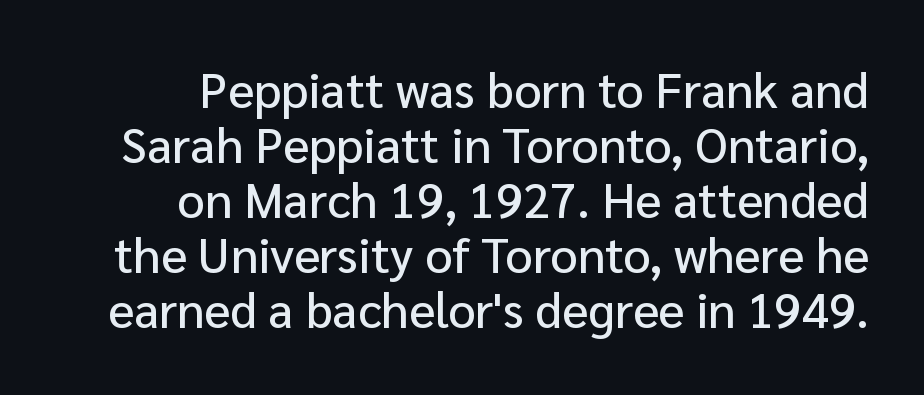
The image shows 49 px sans-serif type, upright; set right-aligned, tight line spacing (1.12x), normal letter spacing, not underlined; low stroke contrast and a medium x-height.
